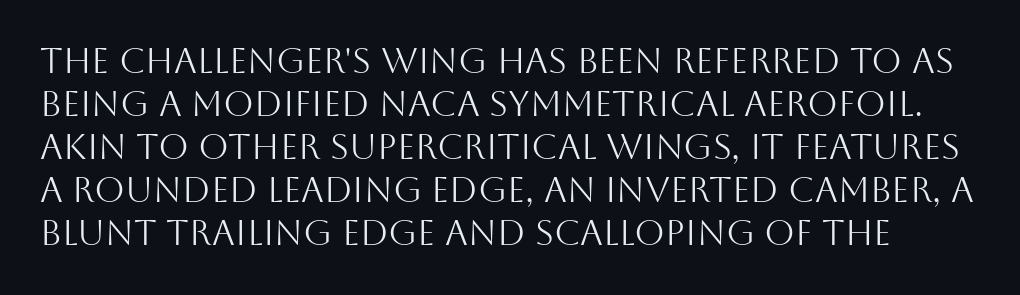
Rule under the text: the space is simply empty. Note the varied advance widths — an 'i' is clearly narrower than an 'm'. Serifs: no, the terminals of the letterforms are clean. This rendering leaves character spacing at its baseline value.
